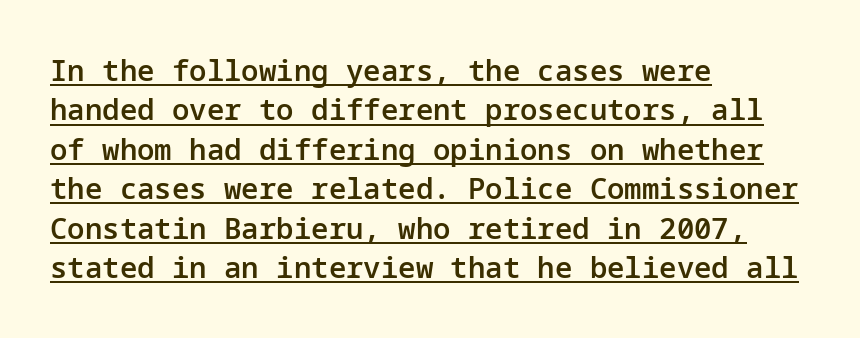
Line beginnings align vertically; line endings do not. Check the space under the baseline: a stroke is drawn there. In terms of weight, the rendering is demibold, just under bold. Vertical strokes here are truly vertical. These lines are composed in type without serifs. Evenly set lines give the paragraph a standard silhouette.
